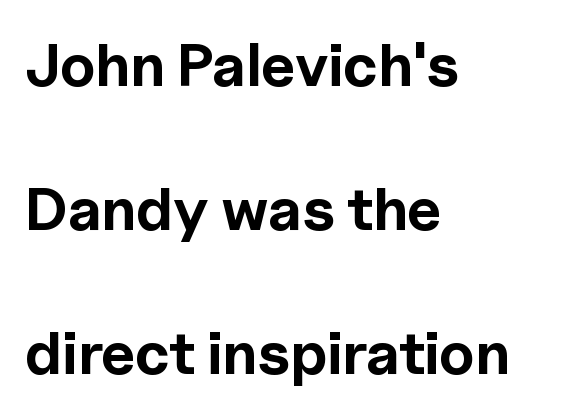
Q: Is the text bold? A: Yes.
Q: Is the text italic (slanted)? A: No, it is upright.
Q: Is the typeface a serif or a sans-serif typeface? A: Sans-serif.
Q: Is the text underlined? A: No.
Q: How is the paragraph aligned? A: Left-aligned.
Q: Is the spacing between letters normal or unusually wide? A: Normal.
Q: Is the spacing between lines tight, normal or loose? A: Loose.
Q: Width (condensed, normal, or wide)? A: Normal.
Q: x-height? A: Medium.
Q: Monospaced? A: No.
